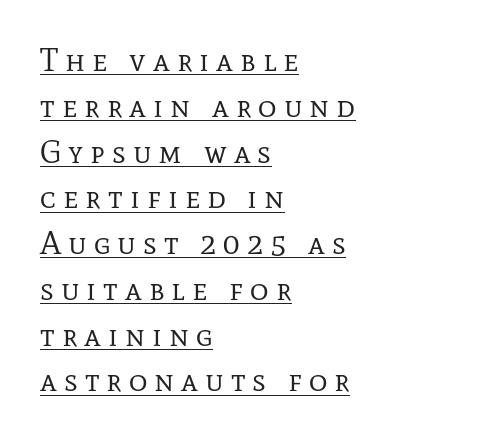
{"serif": "yes", "italic": "no", "bold": "no", "weight": "regular", "width": "normal", "stroke_contrast": "low", "x_height": "medium", "monospaced": "no", "underline": "yes", "align": "left", "line_spacing": "normal", "line_spacing_ratio": 1.43, "letter_spacing": "wide", "letter_spacing_em": 0.22, "glyph_px": 32}
